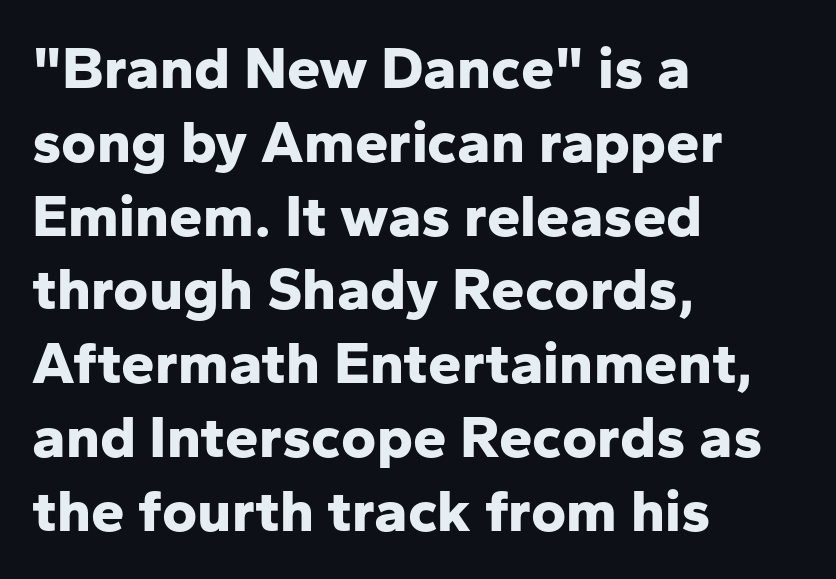
{"serif": "no", "italic": "no", "bold": "yes", "weight": "bold", "width": "normal", "stroke_contrast": "low", "x_height": "medium", "monospaced": "no", "underline": "no", "align": "left", "line_spacing_ratio": 1.23, "letter_spacing": "normal", "letter_spacing_em": 0.0, "glyph_px": 60}
